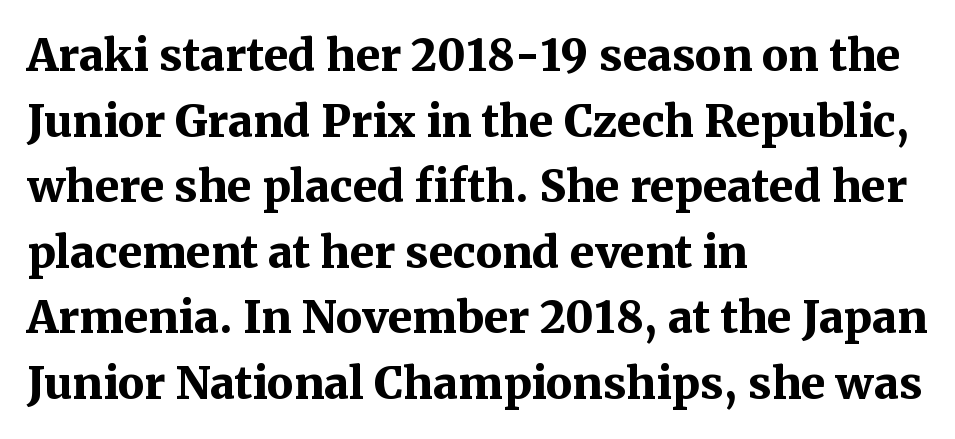
{"serif": "yes", "italic": "no", "bold": "yes", "weight": "bold", "width": "normal", "stroke_contrast": "medium", "x_height": "medium", "monospaced": "no", "underline": "no", "align": "left", "line_spacing": "normal", "line_spacing_ratio": 1.49, "letter_spacing": "normal", "letter_spacing_em": 0.0, "glyph_px": 44}
